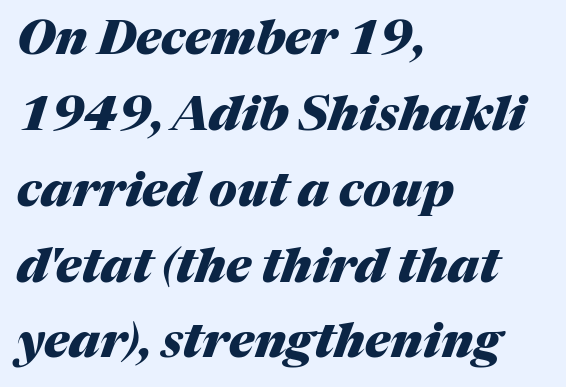
{"italic": "yes", "lean": "right", "slant_degrees": 17, "bold": "yes", "weight": "heavy", "width": "normal", "stroke_contrast": "medium", "x_height": "medium", "monospaced": "no", "underline": "no", "align": "left", "line_spacing": "normal", "line_spacing_ratio": 1.58, "letter_spacing": "normal", "letter_spacing_em": 0.0, "glyph_px": 48}
